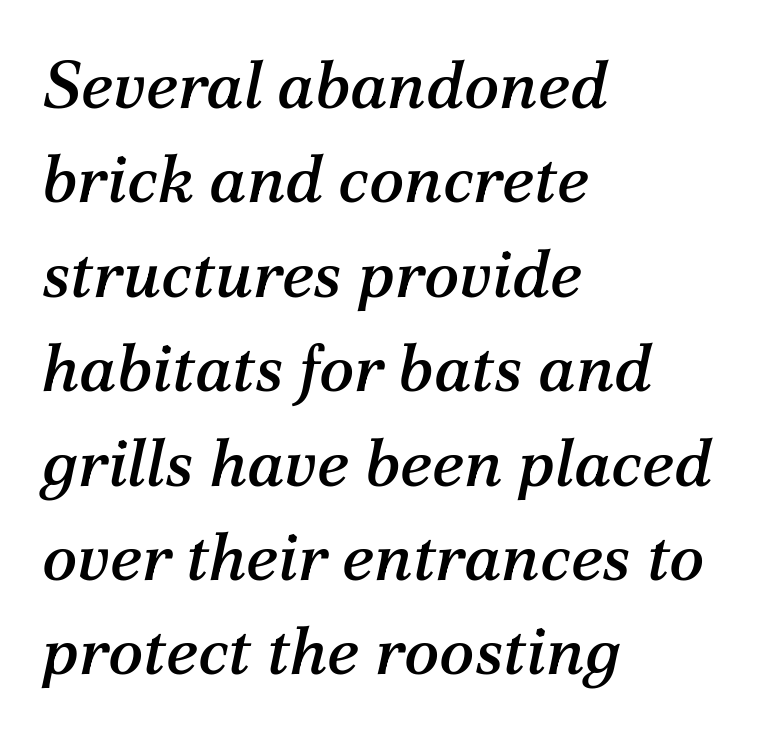
Rows of type keep a routine distance in the vertical direction. Lines of text with bare space underneath. Short note: letters normally spaced. Alignment: flush left. When letters slant like this, we call the style italic. These lines are rendered in a variable-pitch font.
